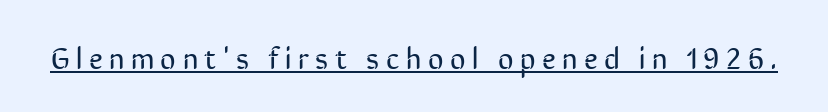
Q: Is the text bold? A: No.
Q: Is the text italic (slanted)? A: No, it is upright.
Q: Is the typeface a serif or a sans-serif typeface? A: Sans-serif.
Q: Is the text underlined? A: Yes.
Q: Is the spacing between letters normal or unusually wide? A: Unusually wide.
Q: Width (condensed, normal, or wide)? A: Condensed.
Q: Stroke contrast? A: Low.
Q: x-height? A: Medium.
Q: Monospaced? A: No.
